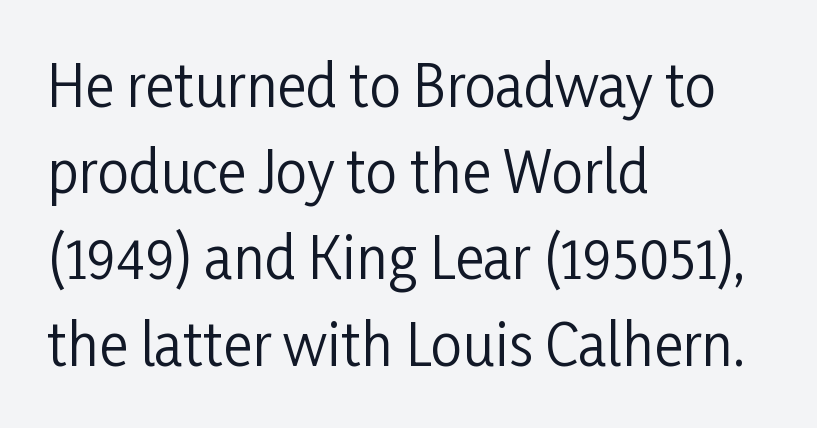
{"serif": "no", "italic": "no", "bold": "no", "weight": "regular", "width": "condensed", "stroke_contrast": "low", "x_height": "medium", "monospaced": "no", "underline": "no", "align": "left", "line_spacing": "normal", "line_spacing_ratio": 1.54, "letter_spacing": "normal", "letter_spacing_em": 0.0, "glyph_px": 56}
